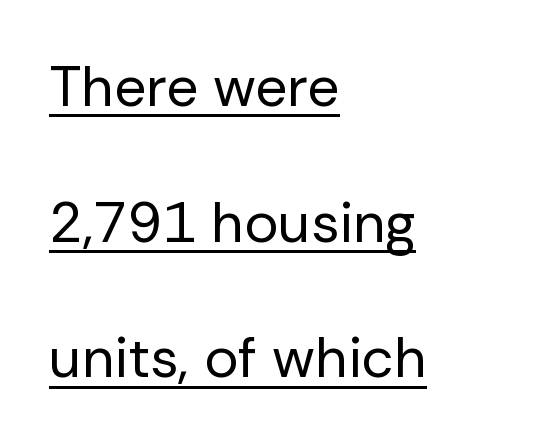
The image shows 57 px regular-weight sans-serif type, upright; set left-aligned, loose line spacing (2.38x), normal letter spacing, underlined; low stroke contrast and a medium x-height.
